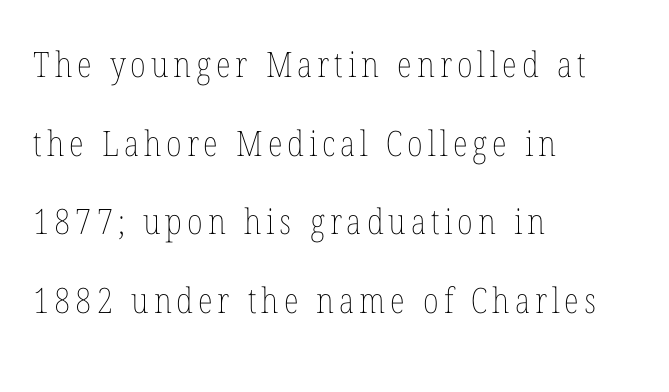
{"italic": "no", "bold": "no", "weight": "thin", "width": "condensed", "stroke_contrast": "low", "x_height": "medium", "monospaced": "no", "underline": "no", "align": "left", "line_spacing": "loose", "line_spacing_ratio": 2.25, "glyph_px": 35}
